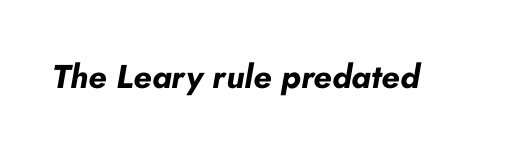
The image shows 33 px bold type, italic (leaning right); set normal letter spacing, not underlined; low stroke contrast and a small x-height.
